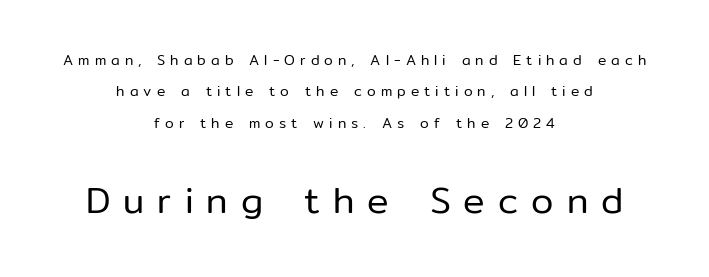
Do the characters align in a grid? No, the font is proportional. The horizontal fit of the characters is loose and conspicuously gappy. Bare-footed words on every line. Visually the block forms a symmetrical silhouette, jagged on both flanks.
